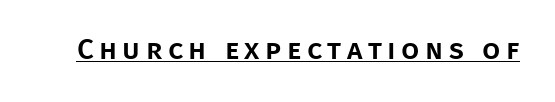
Notice how the stems are strictly vertical — no italics here. In terms of letterform style, serifs are entirely absent. This sample carries an underscore along the baseline area. Proportional: the letters do not fall into vertical columns.
